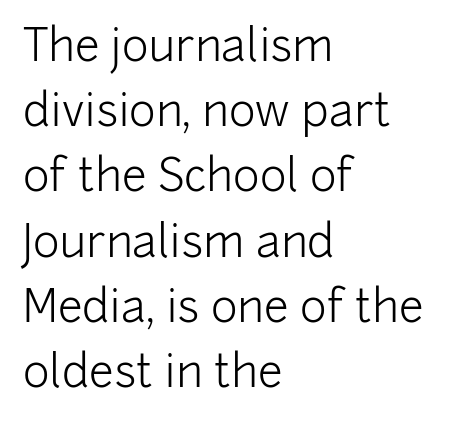
Q: Is the text bold? A: No.
Q: Is the text italic (slanted)? A: No, it is upright.
Q: Is the typeface a serif or a sans-serif typeface? A: Sans-serif.
Q: Is the text underlined? A: No.
Q: How is the paragraph aligned? A: Left-aligned.
Q: Is the spacing between letters normal or unusually wide? A: Normal.
Q: Is the spacing between lines tight, normal or loose? A: Normal.
Q: Width (condensed, normal, or wide)? A: Normal.
Q: Stroke contrast? A: Low.
Q: x-height? A: Medium.
Q: Monospaced? A: No.
